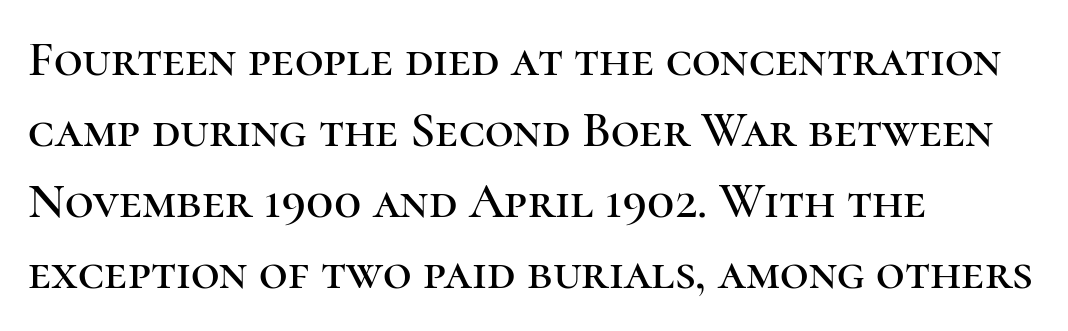
Type style note: has serifs. Characters remain perfectly vertical along every line. The rows are spaced the way most documents space them. Visually the block forms a straight wall on the left and a jagged coastline on the right. Quick note: underline off. The passage shown has conventional tracking throughout.
